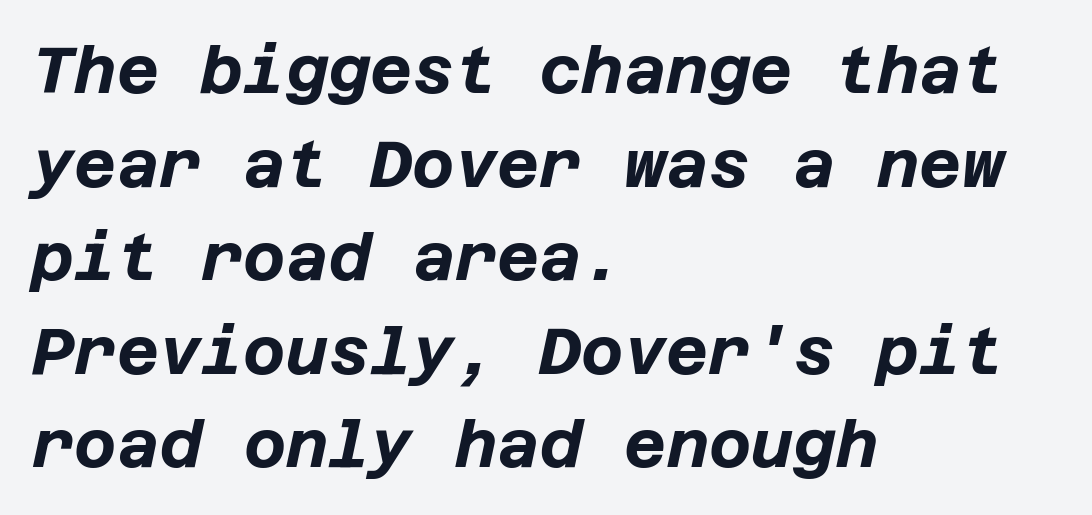
{"italic": "yes", "lean": "right", "slant_degrees": 12, "bold": "yes", "weight": "bold", "width": "normal", "stroke_contrast": "low", "x_height": "large", "underline": "no", "align": "left", "line_spacing": "normal", "line_spacing_ratio": 1.44, "letter_spacing": "normal", "letter_spacing_em": 0.0, "glyph_px": 65}
